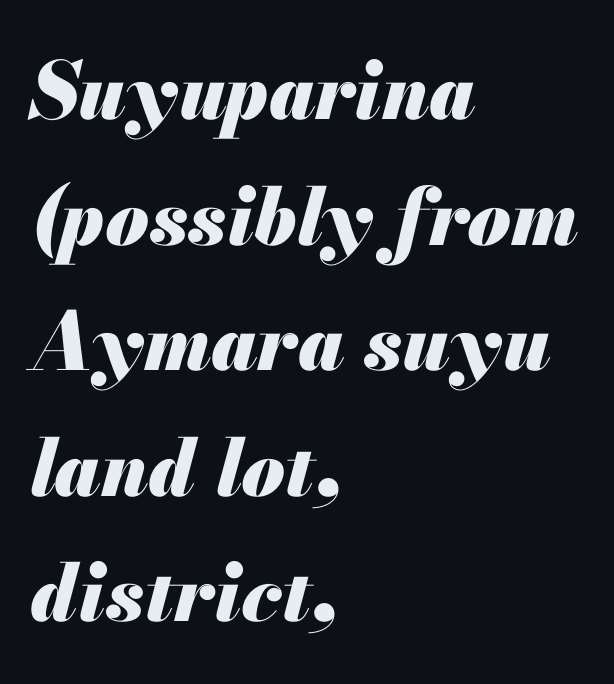
The image shows 79 px heavy type, italic (leaning right); set left-aligned, normal line spacing (1.59x), normal letter spacing, not underlined; medium stroke contrast and a small x-height.
